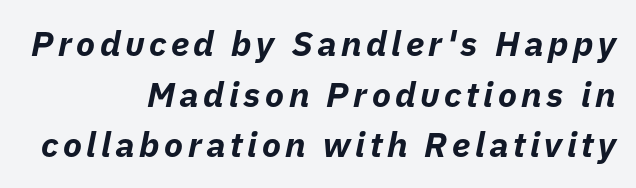
This sample has the flowing, uneven cadence of proportional lettering. A student would call this right alignment; a typographer would say flush right, rag left. A bare baseline throughout the passage. A dark, heavy texture on the line: the type is bold. Notice how descenders clear the ascenders below comfortably — that's standard leading. Slanted lettering throughout.
